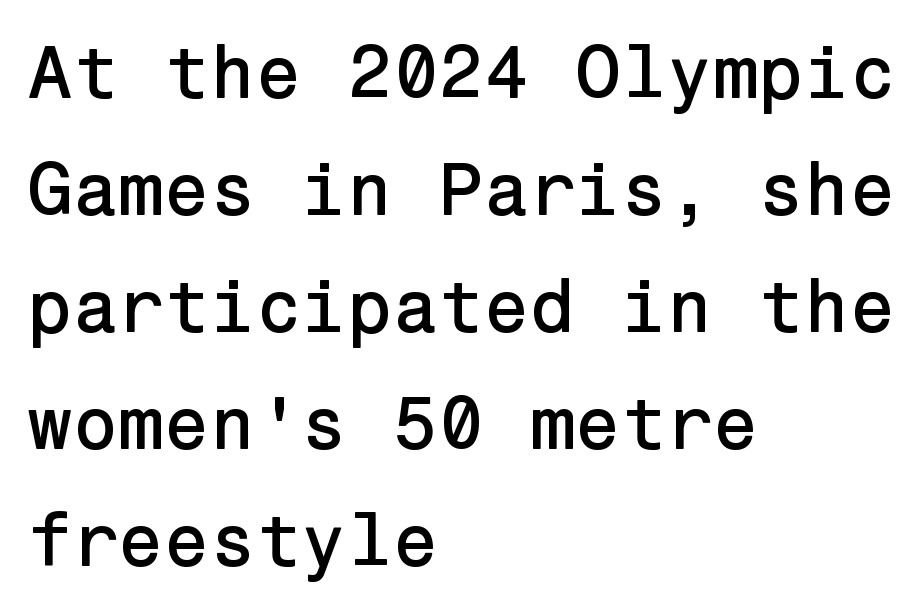
{"serif": "no", "italic": "no", "width": "normal", "stroke_contrast": "low", "x_height": "medium", "underline": "no", "align": "left", "line_spacing": "normal", "line_spacing_ratio": 1.58, "letter_spacing": "normal", "letter_spacing_em": 0.0, "glyph_px": 74}
